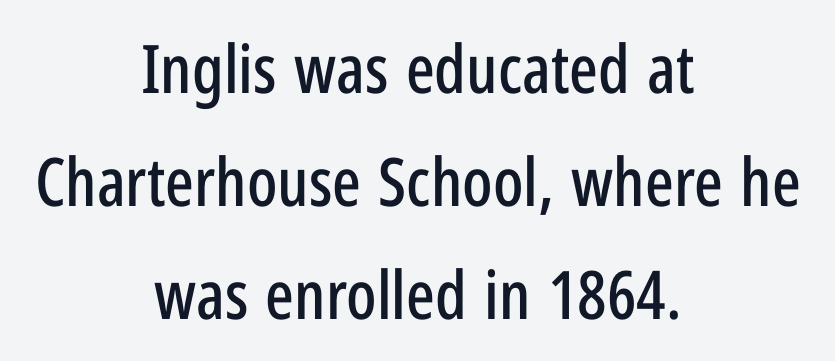
Q: Is the text italic (slanted)? A: No, it is upright.
Q: Is the typeface a serif or a sans-serif typeface? A: Sans-serif.
Q: Is the text underlined? A: No.
Q: How is the paragraph aligned? A: Centered.
Q: Is the spacing between letters normal or unusually wide? A: Normal.
Q: Is the spacing between lines tight, normal or loose? A: Normal.
Q: Width (condensed, normal, or wide)? A: Condensed.
Q: Stroke contrast? A: Low.
Q: x-height? A: Medium.
Q: Monospaced? A: No.
